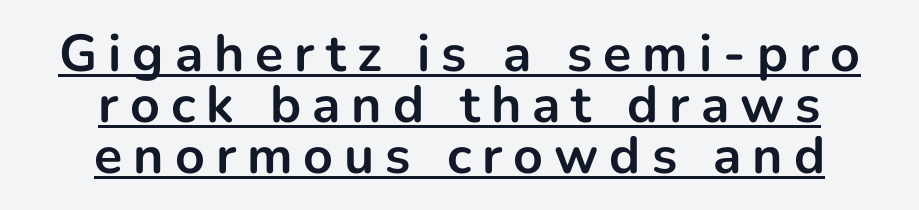
Look at the tracking — it's clearly loosened, letters drifting apart. Students, observe: this is what under-led, compact text looks like. This sample has the flowing, uneven cadence of proportional lettering. Rendered with straight, roman letterforms. The rendering positions every line midway between the sides.
